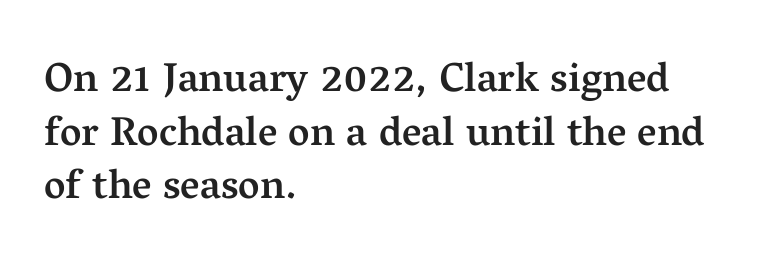
These lines stack with their left ends in a neat column. Summary of vertical rhythm: regular, with standard interline spacing. Looks like regular typesetting: each glyph gets only the width it needs. This rendering leaves character spacing at its baseline value.
